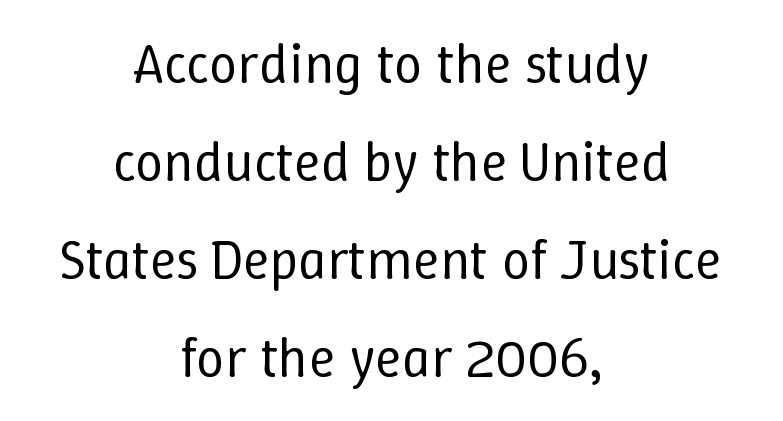
Q: Is the text bold? A: No.
Q: Is the text italic (slanted)? A: No, it is upright.
Q: Is the text underlined? A: No.
Q: How is the paragraph aligned? A: Centered.
Q: Is the spacing between letters normal or unusually wide? A: Normal.
Q: Width (condensed, normal, or wide)? A: Normal.
Q: Stroke contrast? A: Low.
Q: x-height? A: Medium.
Q: Monospaced? A: No.
